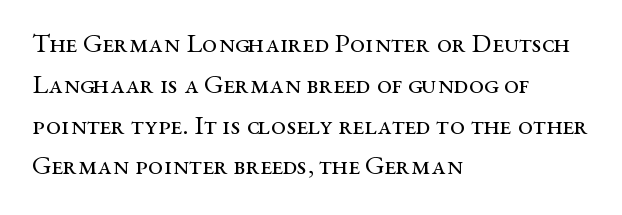
The image shows 27 px text type, upright; set left-aligned, normal line spacing (1.51x), normal letter spacing, not underlined.
